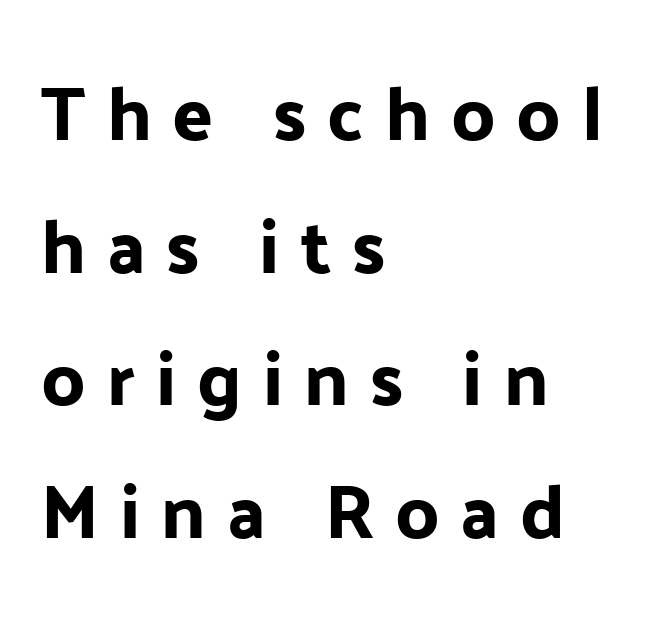
Q: Is the text italic (slanted)? A: No, it is upright.
Q: Is the typeface a serif or a sans-serif typeface? A: Sans-serif.
Q: Is the text underlined? A: No.
Q: How is the paragraph aligned? A: Left-aligned.
Q: Is the spacing between letters normal or unusually wide? A: Unusually wide.
Q: Width (condensed, normal, or wide)? A: Normal.
Q: Stroke contrast? A: Low.
Q: x-height? A: Medium.
Q: Monospaced? A: No.
